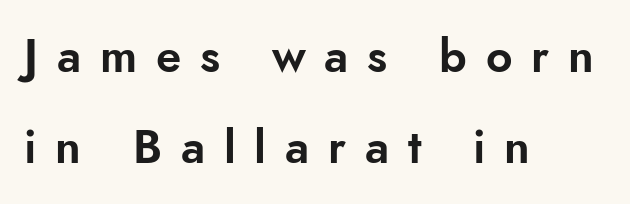
{"serif": "no", "italic": "no", "width": "normal", "stroke_contrast": "low", "x_height": "small", "monospaced": "no", "underline": "no", "align": "left", "line_spacing": "loose", "line_spacing_ratio": 1.97, "letter_spacing": "wide", "letter_spacing_em": 0.41, "glyph_px": 46}
